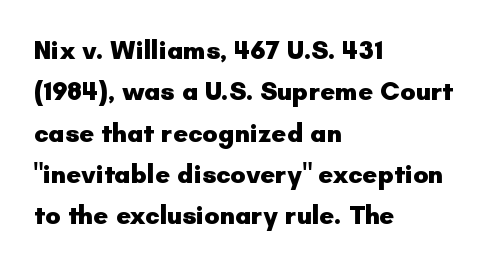
Q: Is the text bold? A: Yes.
Q: Is the text italic (slanted)? A: No, it is upright.
Q: Is the text underlined? A: No.
Q: How is the paragraph aligned? A: Left-aligned.
Q: Is the spacing between letters normal or unusually wide? A: Normal.
Q: Is the spacing between lines tight, normal or loose? A: Normal.
